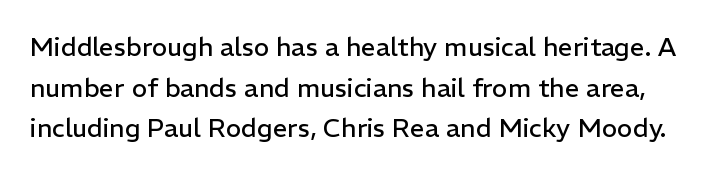
Q: Is the text bold? A: No.
Q: Is the text italic (slanted)? A: No, it is upright.
Q: Is the text underlined? A: No.
Q: Is the spacing between letters normal or unusually wide? A: Normal.
Q: Is the spacing between lines tight, normal or loose? A: Normal.
